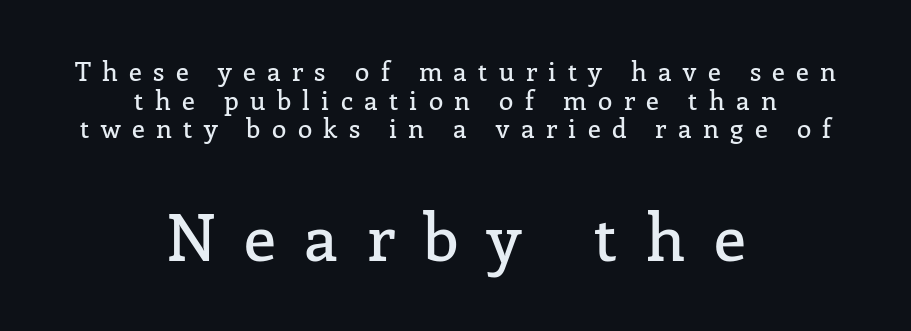
The image shows 65 px serif type, upright; set centered, tight line spacing (1.1x), unusually wide letter spacing (+0.44 em), not underlined; the second (bottom) block is 2.5x larger; low stroke contrast and a medium x-height.
